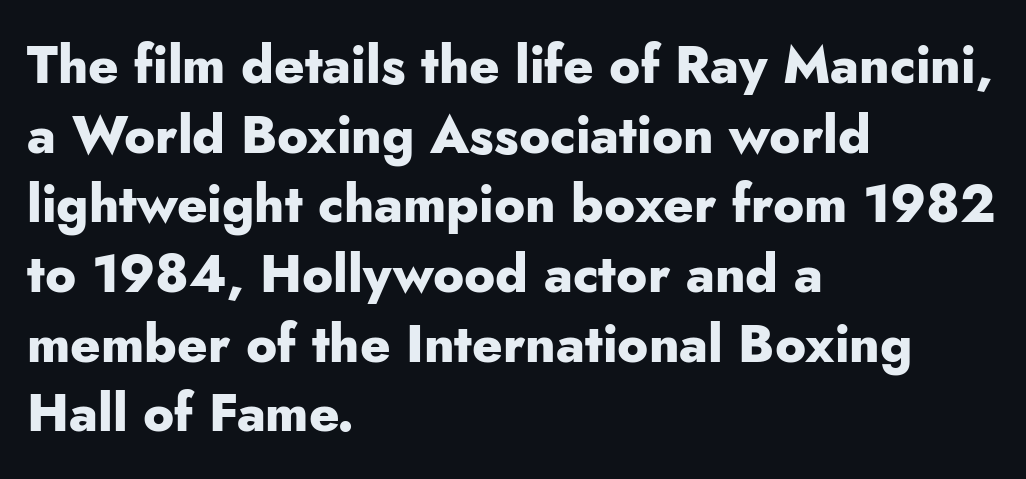
The image shows 52 px heavy sans-serif type, upright; set left-aligned, normal line spacing (1.34x), normal letter spacing, not underlined; low stroke contrast and a small x-height.
